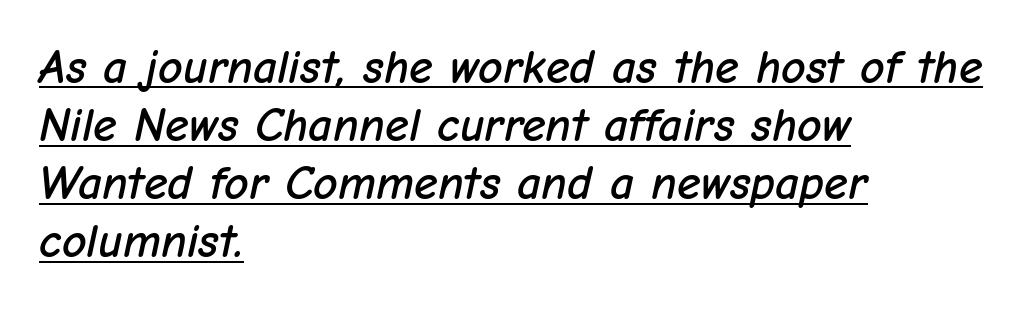
Q: Is the text italic (slanted)? A: Yes, it leans right by about 12 degrees.
Q: Is the text underlined? A: Yes.
Q: How is the paragraph aligned? A: Left-aligned.
Q: Is the spacing between letters normal or unusually wide? A: Normal.
Q: Width (condensed, normal, or wide)? A: Normal.
Q: Stroke contrast? A: Low.
Q: x-height? A: Medium.
Q: Monospaced? A: No.
